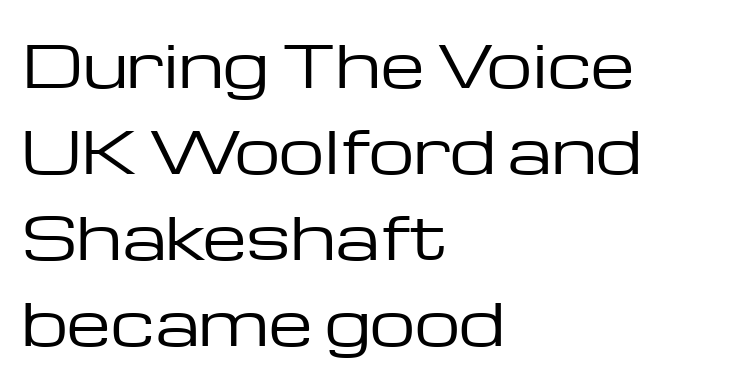
The image shows 57 px regular-weight, wide sans-serif type, upright; set left-aligned, normal line spacing (1.51x), normal letter spacing, not underlined; low stroke contrast and a medium x-height.
